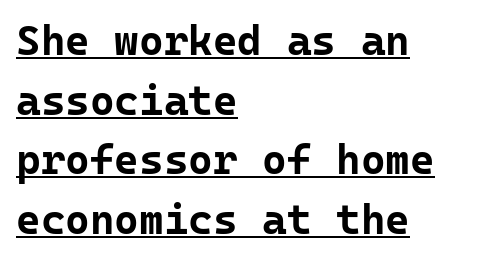
{"serif": "no", "italic": "no", "bold": "yes", "weight": "bold", "width": "normal", "stroke_contrast": "low", "x_height": "medium", "monospaced": "yes", "underline": "yes", "align": "left", "line_spacing": "normal", "line_spacing_ratio": 1.42, "letter_spacing": "normal", "letter_spacing_em": 0.0, "glyph_px": 42}
